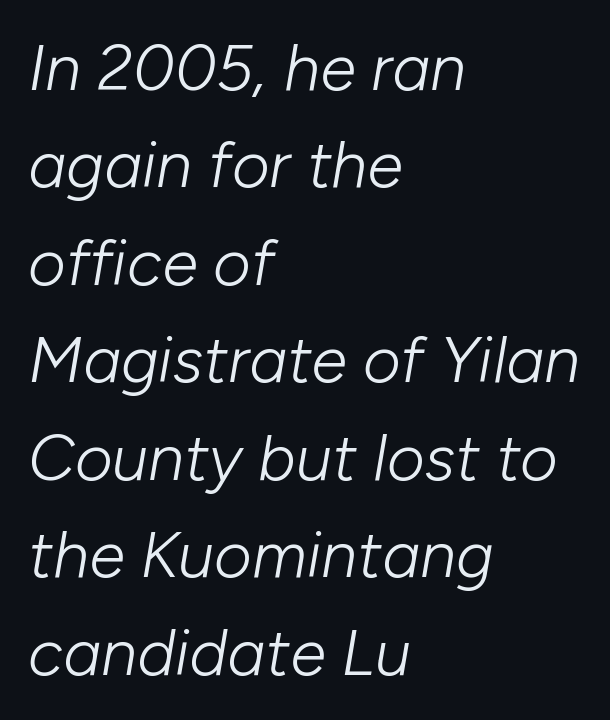
{"italic": "yes", "lean": "right", "slant_degrees": 10, "bold": "no", "weight": "light", "width": "normal", "stroke_contrast": "low", "x_height": "medium", "monospaced": "no", "underline": "no", "align": "left", "line_spacing": "normal", "line_spacing_ratio": 1.5, "letter_spacing": "normal", "letter_spacing_em": 0.0, "glyph_px": 65}
